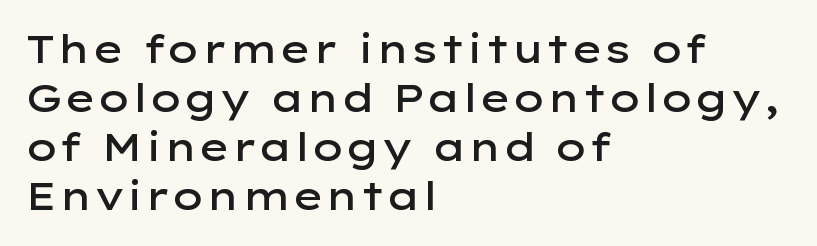
{"serif": "no", "italic": "no", "bold": "semi", "weight": "semibold", "width": "wide", "stroke_contrast": "low", "x_height": "medium", "monospaced": "no", "underline": "no", "align": "left", "line_spacing": "normal", "line_spacing_ratio": 1.29, "letter_spacing": "normal", "letter_spacing_em": 0.0, "glyph_px": 38}
